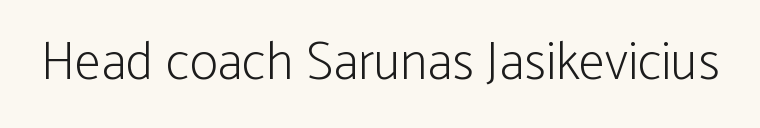
{"serif": "no", "italic": "no", "bold": "no", "weight": "light", "width": "condensed", "stroke_contrast": "low", "x_height": "medium", "monospaced": "no", "underline": "no", "letter_spacing": "normal", "letter_spacing_em": 0.0, "glyph_px": 53}
